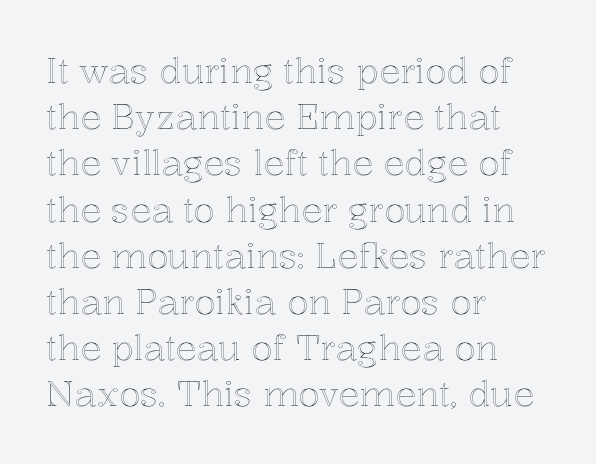
The image shows 35 px text type, upright; set left-aligned, normal line spacing (1.32x), normal letter spacing, not underlined; a medium x-height.
